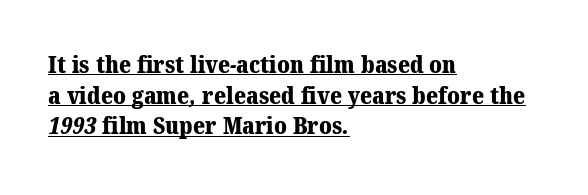
The image shows 23 px bold type; set left-aligned, normal line spacing (1.33x), normal letter spacing, underlined.
